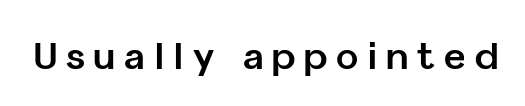
{"serif": "no", "italic": "no", "bold": "yes", "weight": "bold", "width": "normal", "stroke_contrast": "low", "x_height": "medium", "monospaced": "no", "underline": "no", "letter_spacing": "wide", "letter_spacing_em": 0.24, "glyph_px": 37}
